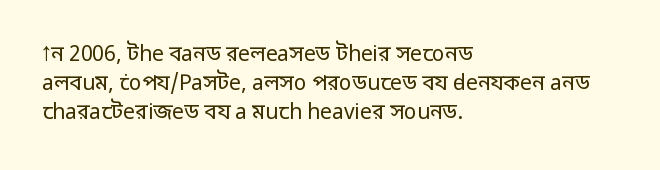
The image shows 21 px text type, upright; set left-aligned, normal line spacing (1.38x), normal letter spacing, not underlined.
